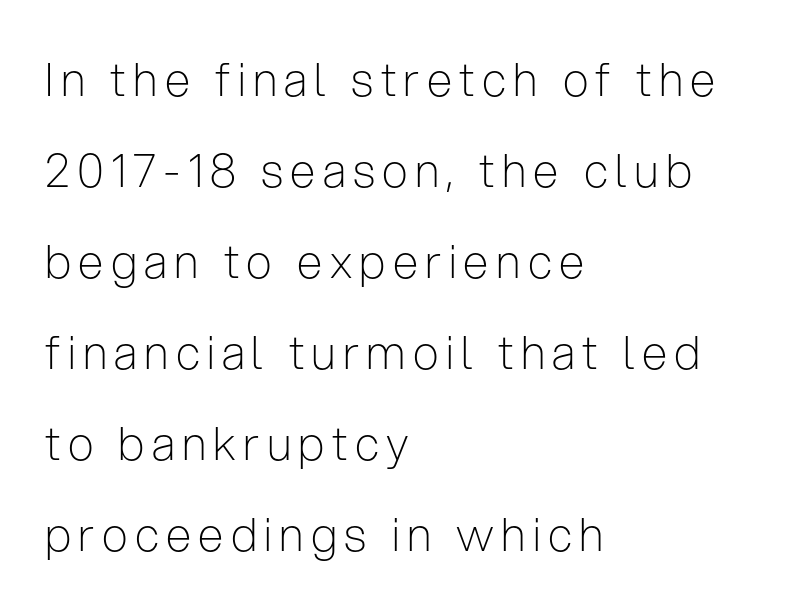
The image shows 46 px light, condensed sans-serif type, upright; set left-aligned, loose line spacing (1.98x), not underlined; low stroke contrast and a medium x-height.
